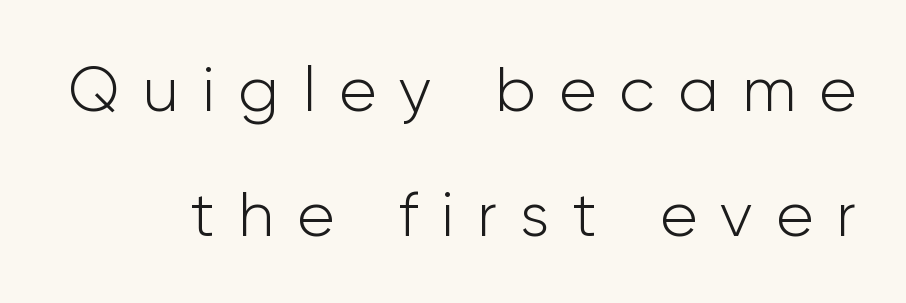
{"serif": "no", "italic": "no", "bold": "no", "weight": "light", "width": "normal", "stroke_contrast": "low", "x_height": "medium", "monospaced": "no", "underline": "no", "line_spacing": "loose", "line_spacing_ratio": 1.99, "letter_spacing": "wide", "letter_spacing_em": 0.37, "glyph_px": 63}
